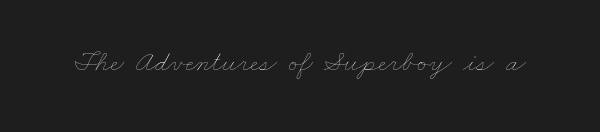
{"bold": "no", "weight": "thin", "width": "wide", "stroke_contrast": "low", "x_height": "small", "monospaced": "no", "underline": "no", "letter_spacing": "normal", "letter_spacing_em": 0.0, "glyph_px": 29}
